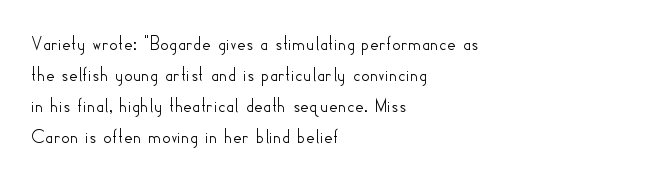
Q: Is the text italic (slanted)? A: No, it is upright.
Q: Is the text underlined? A: No.
Q: How is the paragraph aligned? A: Left-aligned.
Q: Is the spacing between letters normal or unusually wide? A: Normal.
Q: Is the spacing between lines tight, normal or loose? A: Normal.
